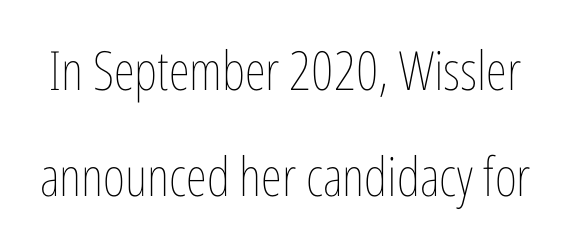
No extra ink here — the face is not bold. Has an underline been added? It has not. The tracking reads as untouched default to a designer's eye. Loosely led — the rows are spread out. Each letter keeps its own natural width here, so spacing adapts to shape. The lettering holds an erect, upright posture throughout.
